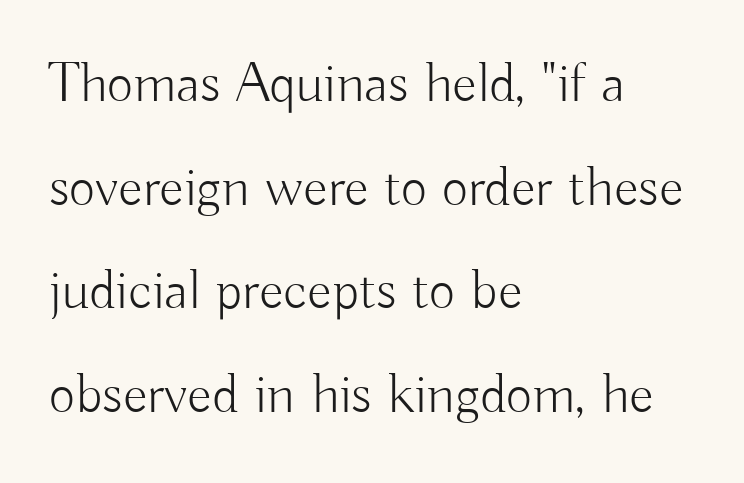
{"serif": "no", "italic": "no", "bold": "no", "weight": "light", "width": "normal", "stroke_contrast": "low", "x_height": "small", "monospaced": "no", "underline": "no", "align": "left", "line_spacing_ratio": 1.82, "letter_spacing": "normal", "letter_spacing_em": 0.0, "glyph_px": 57}
